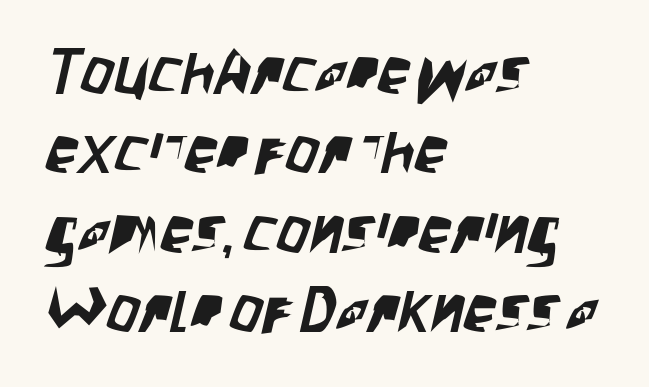
{"serif": "no", "width": "condensed", "stroke_contrast": "low", "x_height": "large", "monospaced": "no", "underline": "no", "align": "left", "line_spacing_ratio": 1.22, "letter_spacing": "normal", "letter_spacing_em": 0.0, "glyph_px": 65}
